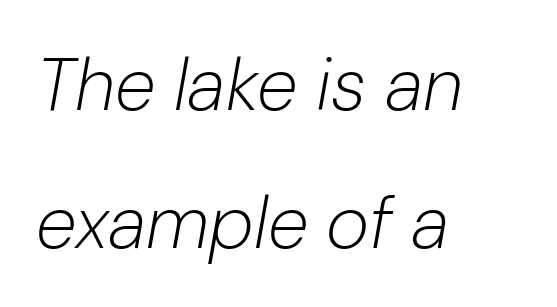
{"italic": "yes", "lean": "right", "slant_degrees": 10, "bold": "no", "weight": "light", "width": "normal", "stroke_contrast": "low", "x_height": "medium", "monospaced": "no", "underline": "no", "align": "left", "line_spacing_ratio": 1.86, "letter_spacing": "normal", "letter_spacing_em": 0.0, "glyph_px": 74}
